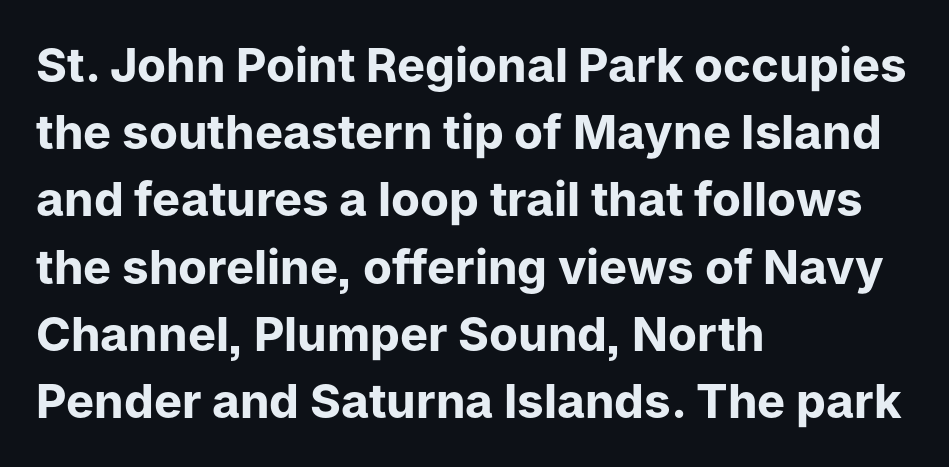
{"serif": "no", "italic": "no", "bold": "yes", "weight": "bold", "width": "normal", "stroke_contrast": "low", "x_height": "medium", "monospaced": "no", "underline": "no", "align": "left", "line_spacing": "normal", "line_spacing_ratio": 1.43, "letter_spacing": "normal", "letter_spacing_em": 0.0, "glyph_px": 47}
